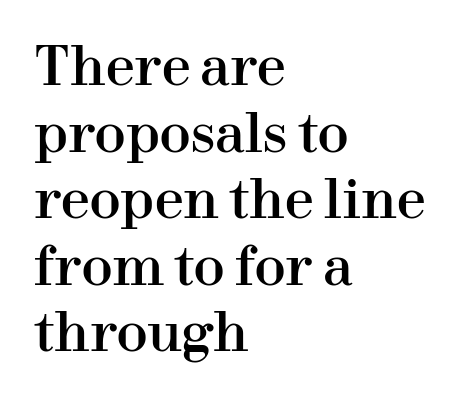
{"serif": "yes", "italic": "no", "width": "normal", "stroke_contrast": "high", "x_height": "medium", "monospaced": "no", "underline": "no", "align": "left", "line_spacing": "normal", "line_spacing_ratio": 1.28, "letter_spacing": "normal", "letter_spacing_em": 0.0, "glyph_px": 52}
